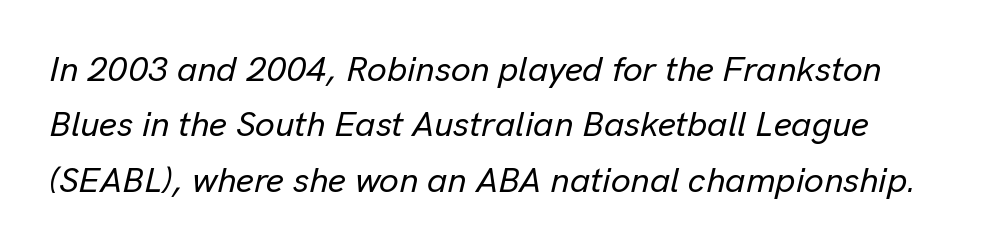
Q: Is the text italic (slanted)? A: Yes, it leans right by about 13 degrees.
Q: Is the text underlined? A: No.
Q: Is the spacing between letters normal or unusually wide? A: Normal.
Q: Is the spacing between lines tight, normal or loose? A: Normal.
Q: Width (condensed, normal, or wide)? A: Normal.
Q: Stroke contrast? A: Low.
Q: x-height? A: Medium.
Q: Monospaced? A: No.
